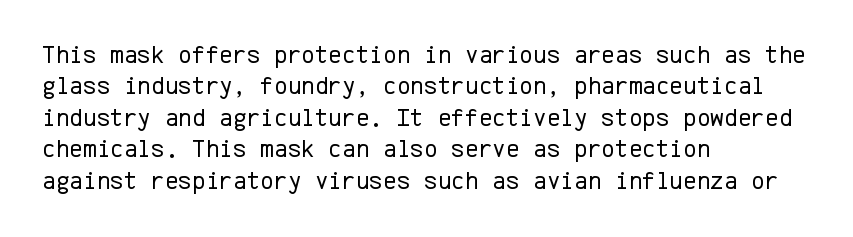
Q: Is the text bold? A: No.
Q: Is the text italic (slanted)? A: No, it is upright.
Q: Is the text underlined? A: No.
Q: How is the paragraph aligned? A: Left-aligned.
Q: Is the spacing between letters normal or unusually wide? A: Normal.
